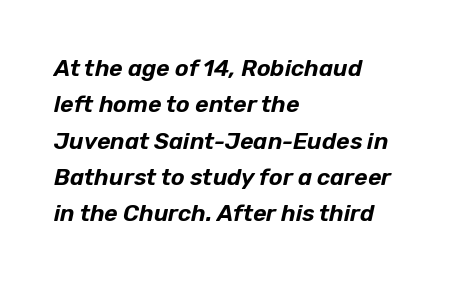
The image shows 23 px text type, italic (leaning right); set left-aligned, normal line spacing (1.58x), normal letter spacing, not underlined.
